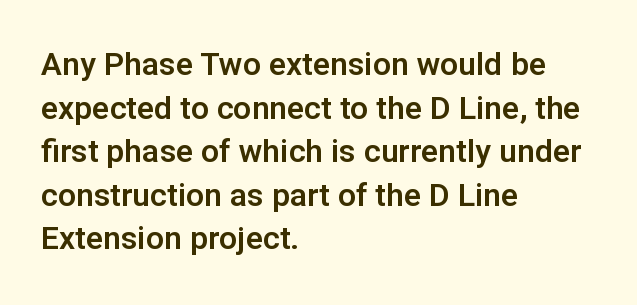
The image shows 32 px sans-serif type, upright; set left-aligned, normal line spacing (1.36x), normal letter spacing, not underlined; low stroke contrast and a medium x-height.
